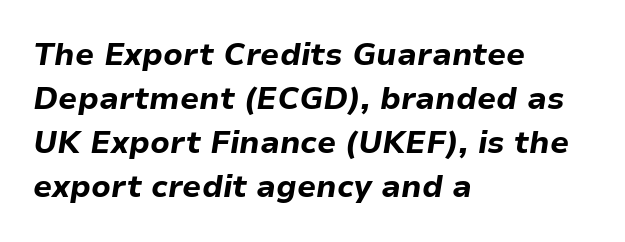
The image shows 31 px bold type, italic (leaning right); set left-aligned, normal line spacing (1.42x), normal letter spacing, not underlined; low stroke contrast and a medium x-height.
